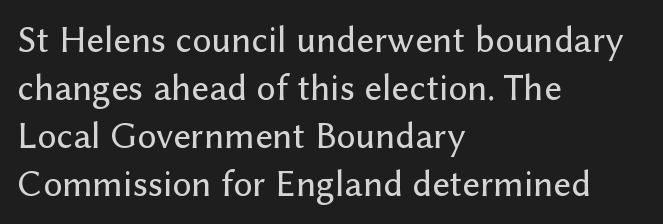
Is the letter spacing exaggerated? No — it looks like the ordinary default. The rendering uses natural spacing where letterforms have individual widths. Posture: upright roman. Summary of vertical rhythm: regular, with standard interline spacing. Notice how the passage keeps a crisp vertical edge on the left only.
